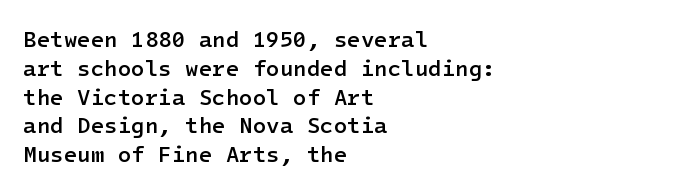
Q: Is the text bold? A: Semi-bold.
Q: Is the text italic (slanted)? A: No, it is upright.
Q: Is the text underlined? A: No.
Q: How is the paragraph aligned? A: Left-aligned.
Q: Is the spacing between letters normal or unusually wide? A: Normal.
Q: Is the spacing between lines tight, normal or loose? A: Normal.
